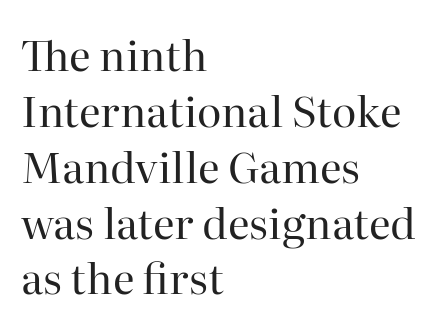
Each stroke keeps to a modest, everyday thickness or less. The typeface chosen for these lines features serifs. The lettering stays uniformly vertical, giving the passage a roman look. A typesetter would call this zero additional tracking. The specimen omits any rule beneath the text block's lines.
